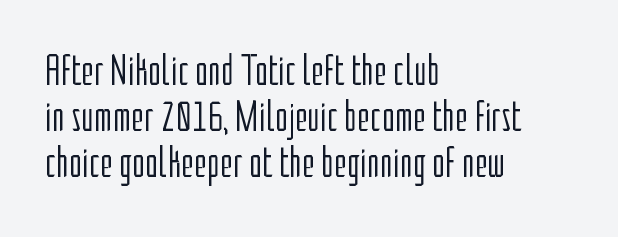
{"serif": "no", "italic": "no", "bold": "no", "weight": "light", "width": "condensed", "stroke_contrast": "low", "x_height": "medium", "monospaced": "no", "underline": "no", "align": "left", "line_spacing": "tight", "line_spacing_ratio": 1.05, "letter_spacing": "normal", "letter_spacing_em": 0.0, "glyph_px": 44}
